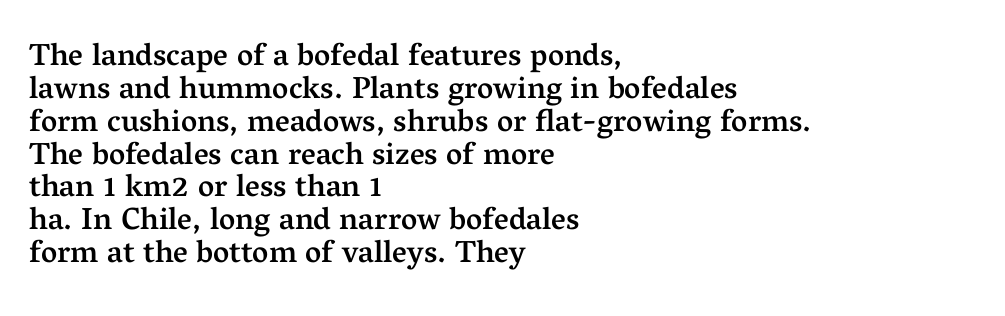
The face used here is a semibold: visibly heavier than regular, lighter than bold. Character widths vary here, with narrow letters taking less room than wide ones. Is there any slant? The stems are plumb. The designer went with a serif here, giving each stem small feet. What stands out about the letter spacing? Nothing — it is the standard amount.
